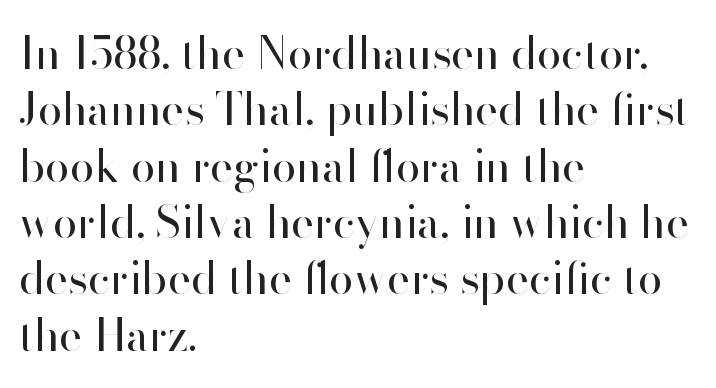
Q: Is the text bold? A: No.
Q: Is the text italic (slanted)? A: No, it is upright.
Q: Is the typeface a serif or a sans-serif typeface? A: Sans-serif.
Q: Is the text underlined? A: No.
Q: How is the paragraph aligned? A: Left-aligned.
Q: Is the spacing between letters normal or unusually wide? A: Normal.
Q: Is the spacing between lines tight, normal or loose? A: Normal.
Q: Width (condensed, normal, or wide)? A: Normal.
Q: Stroke contrast? A: High.
Q: x-height? A: Small.
Q: Monospaced? A: No.
